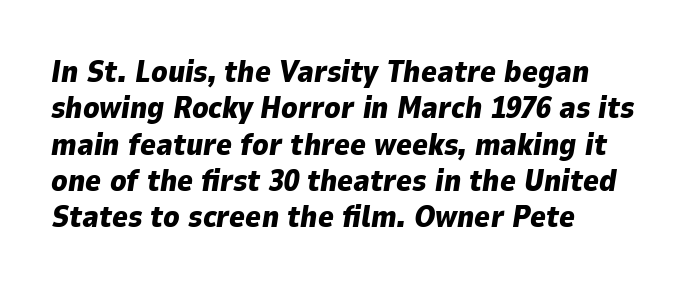
Q: Is the text bold? A: Yes.
Q: Is the text italic (slanted)? A: Yes, it leans right by about 9 degrees.
Q: Is the text underlined? A: No.
Q: How is the paragraph aligned? A: Left-aligned.
Q: Is the spacing between letters normal or unusually wide? A: Normal.
Q: Width (condensed, normal, or wide)? A: Normal.
Q: Stroke contrast? A: Low.
Q: x-height? A: Medium.
Q: Monospaced? A: No.
